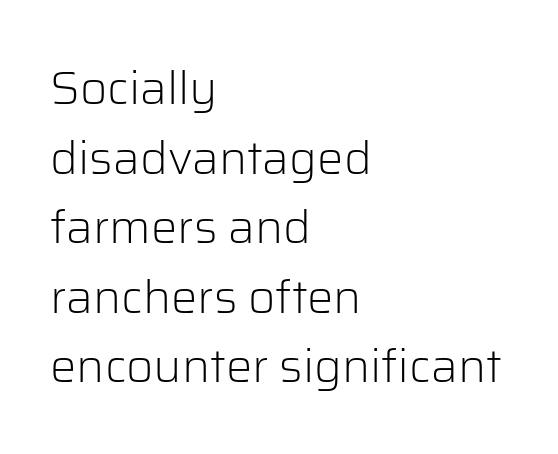
{"serif": "no", "italic": "no", "bold": "no", "weight": "light", "width": "normal", "stroke_contrast": "low", "x_height": "medium", "monospaced": "no", "underline": "no", "align": "left", "line_spacing": "normal", "line_spacing_ratio": 1.48, "letter_spacing": "normal", "letter_spacing_em": 0.0, "glyph_px": 47}
